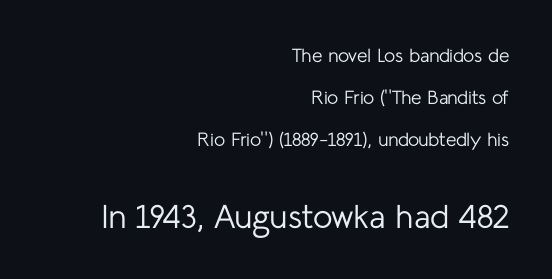
Q: Is the text bold? A: No.
Q: Is the text italic (slanted)? A: No, it is upright.
Q: Is the typeface a serif or a sans-serif typeface? A: Sans-serif.
Q: Is the text underlined? A: No.
Q: How is the paragraph aligned? A: Right-aligned.
Q: Is the spacing between letters normal or unusually wide? A: Normal.
Q: Is the spacing between lines tight, normal or loose? A: Loose.
Q: Which block of text is set in a larger size, the first (top) or the second (bottom)? A: The second (bottom) one.
Q: Width (condensed, normal, or wide)? A: Normal.
Q: Stroke contrast? A: Low.
Q: x-height? A: Medium.
Q: Monospaced? A: No.
